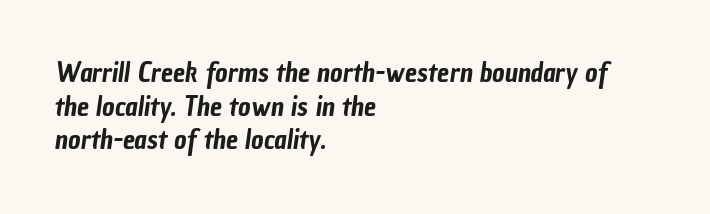
Reading down the block, your eye returns to a fixed left position each line. Plain, unruled lines of type. Evenly set lines give the paragraph a standard silhouette. Honestly, the letter spacing is just normal — you wouldn't notice it.
